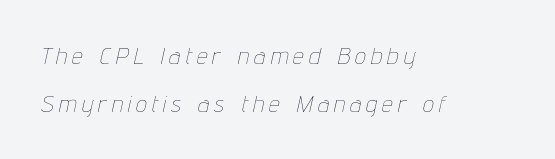
Q: Is the text bold? A: No.
Q: Is the text italic (slanted)? A: Yes, it leans right by about 12 degrees.
Q: Is the text underlined? A: No.
Q: How is the paragraph aligned? A: Left-aligned.
Q: Is the spacing between letters normal or unusually wide? A: Unusually wide.
Q: Is the spacing between lines tight, normal or loose? A: Loose.
